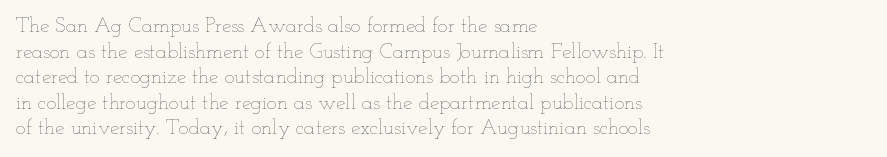
{"italic": "no", "bold": "no", "underline": "no", "align": "left", "line_spacing_ratio": 1.22, "letter_spacing": "normal", "letter_spacing_em": 0.0, "glyph_px": 21}
